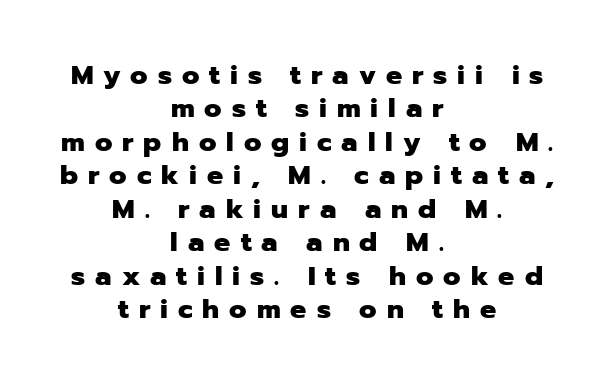
{"italic": "no", "bold": "yes", "underline": "no", "align": "center", "line_spacing_ratio": 1.24, "letter_spacing": "wide", "letter_spacing_em": 0.37, "glyph_px": 27}
